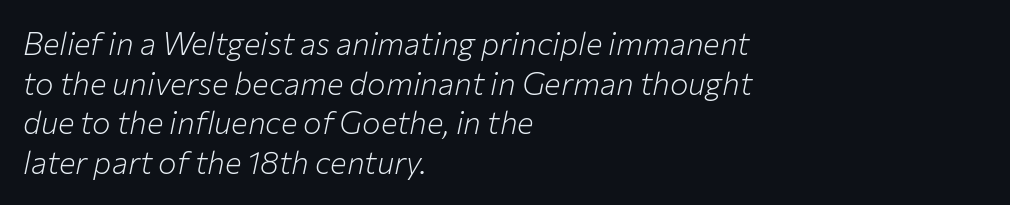
Q: Is the text bold? A: No.
Q: Is the text italic (slanted)? A: Yes, it leans right by about 12 degrees.
Q: Is the text underlined? A: No.
Q: How is the paragraph aligned? A: Left-aligned.
Q: Is the spacing between letters normal or unusually wide? A: Normal.
Q: Is the spacing between lines tight, normal or loose? A: Normal.
Q: Width (condensed, normal, or wide)? A: Normal.
Q: Stroke contrast? A: Low.
Q: x-height? A: Medium.
Q: Monospaced? A: No.
